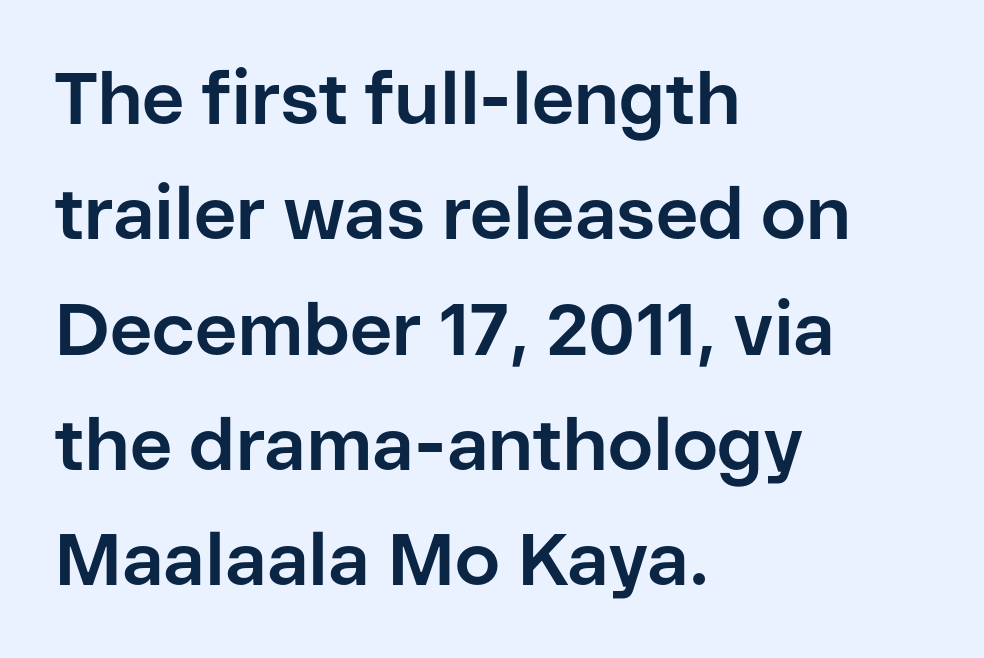
Q: Is the text bold? A: Yes.
Q: Is the text italic (slanted)? A: No, it is upright.
Q: Is the typeface a serif or a sans-serif typeface? A: Sans-serif.
Q: Is the text underlined? A: No.
Q: How is the paragraph aligned? A: Left-aligned.
Q: Is the spacing between letters normal or unusually wide? A: Normal.
Q: Is the spacing between lines tight, normal or loose? A: Normal.
Q: Width (condensed, normal, or wide)? A: Normal.
Q: Stroke contrast? A: Low.
Q: x-height? A: Medium.
Q: Monospaced? A: No.
